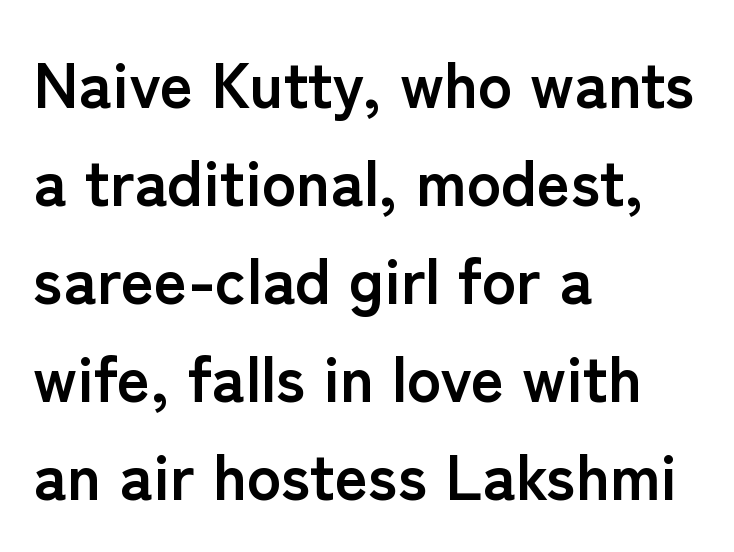
{"serif": "no", "italic": "no", "bold": "yes", "weight": "semibold", "width": "normal", "stroke_contrast": "low", "x_height": "medium", "monospaced": "no", "underline": "no", "align": "left", "line_spacing": "normal", "line_spacing_ratio": 1.53, "letter_spacing": "normal", "letter_spacing_em": 0.0, "glyph_px": 64}
